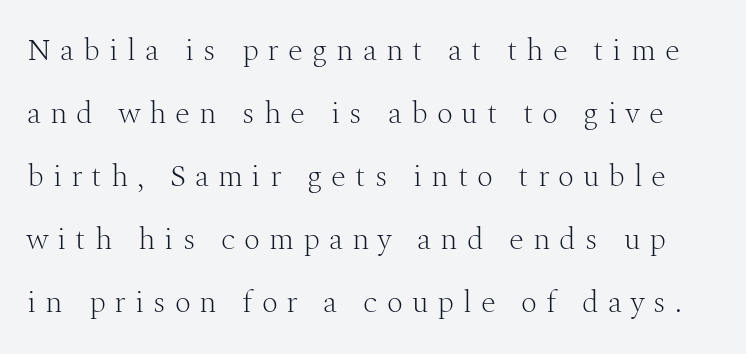
Q: Is the text bold? A: No.
Q: Is the text italic (slanted)? A: No, it is upright.
Q: Is the typeface a serif or a sans-serif typeface? A: Serif.
Q: Is the text underlined? A: No.
Q: Is the spacing between letters normal or unusually wide? A: Unusually wide.
Q: Is the spacing between lines tight, normal or loose? A: Loose.
Q: Width (condensed, normal, or wide)? A: Normal.
Q: Stroke contrast? A: Medium.
Q: x-height? A: Medium.
Q: Monospaced? A: No.
